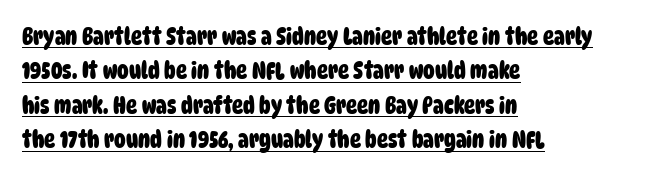
{"bold": "yes", "underline": "yes", "align": "left", "line_spacing": "normal", "line_spacing_ratio": 1.5, "letter_spacing": "normal", "letter_spacing_em": 0.0, "glyph_px": 23}
